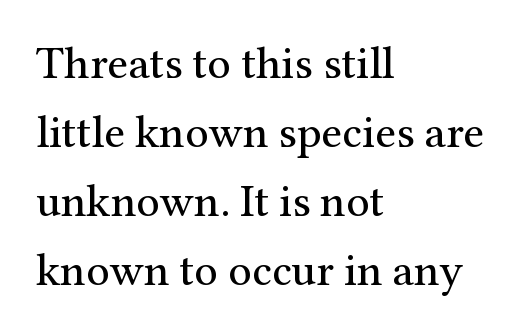
{"serif": "yes", "italic": "no", "bold": "no", "weight": "regular", "width": "normal", "stroke_contrast": "medium", "x_height": "medium", "monospaced": "no", "underline": "no", "align": "left", "line_spacing": "normal", "line_spacing_ratio": 1.5, "letter_spacing": "normal", "letter_spacing_em": 0.0, "glyph_px": 46}
